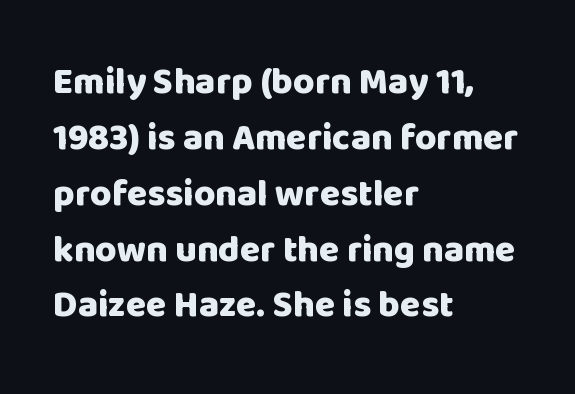
{"serif": "no", "italic": "no", "bold": "yes", "weight": "heavy", "width": "normal", "stroke_contrast": "low", "x_height": "large", "monospaced": "no", "underline": "no", "align": "left", "line_spacing": "normal", "line_spacing_ratio": 1.51, "letter_spacing": "normal", "letter_spacing_em": 0.0, "glyph_px": 37}
